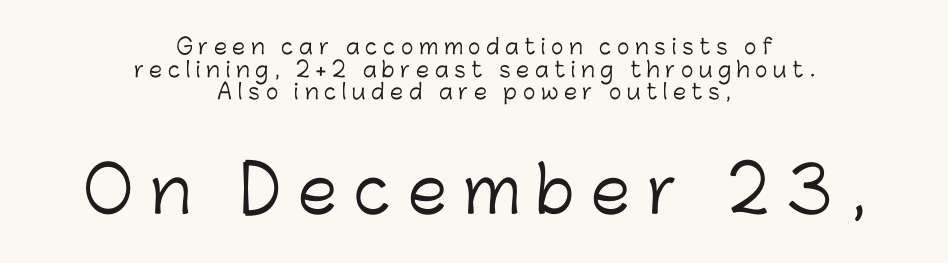
Each line is balanced around a shared central axis. To sum up the face: it is a sans, with no serifs. Decoration check: the copy has no underline. The line-height multiplier appears low, near solid setting.
